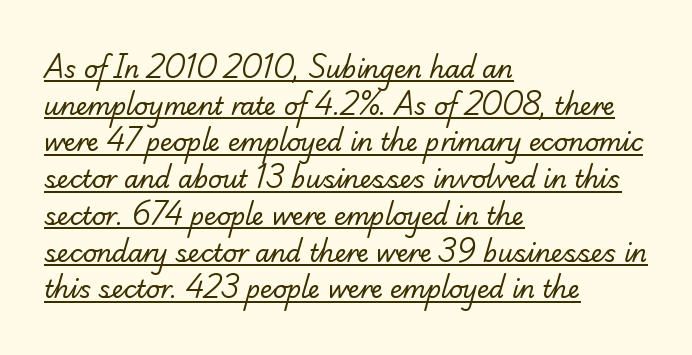
{"bold": "no", "underline": "yes", "align": "left", "line_spacing": "normal", "line_spacing_ratio": 1.53, "letter_spacing": "normal", "letter_spacing_em": 0.0, "glyph_px": 24}
